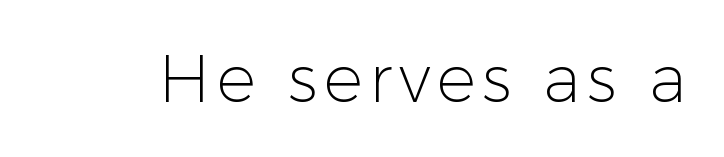
Q: Is the text bold? A: No.
Q: Is the text italic (slanted)? A: No, it is upright.
Q: Is the typeface a serif or a sans-serif typeface? A: Sans-serif.
Q: Is the text underlined? A: No.
Q: Width (condensed, normal, or wide)? A: Normal.
Q: Stroke contrast? A: Low.
Q: x-height? A: Medium.
Q: Monospaced? A: No.
